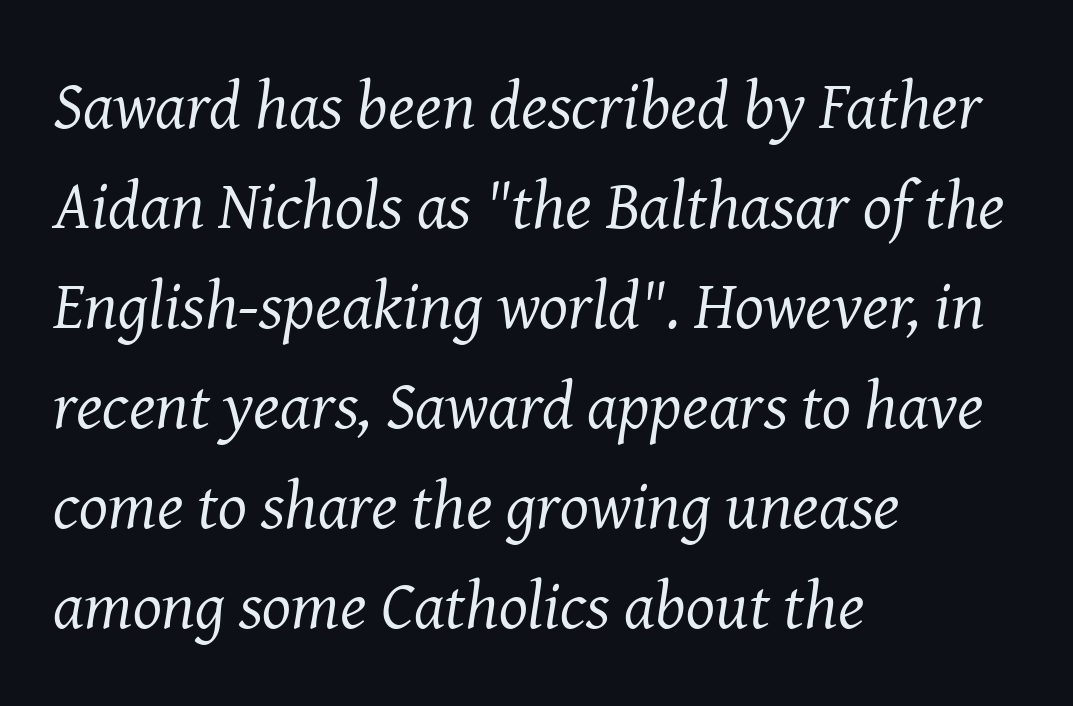
The image shows 68 px regular-weight serif type, italic (leaning right); set left-aligned, normal line spacing (1.47x), normal letter spacing, not underlined; medium stroke contrast and a medium x-height.
